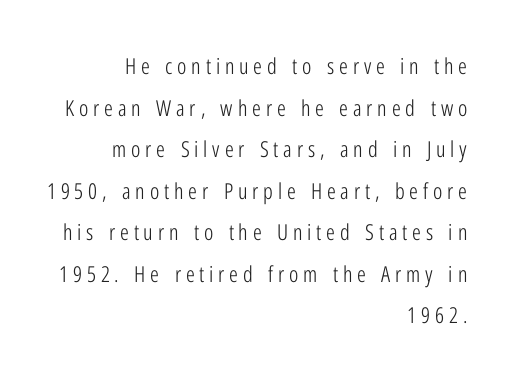
The image shows 22 px text type, upright; set right-aligned, line spacing 1.89x, unusually wide letter spacing (+0.22 em), not underlined.
